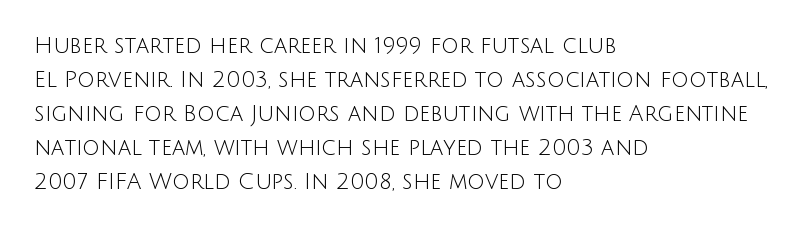
Caption: multi-line text, flush left, ragged right. Rendered with straight, roman letterforms. Beneath every word, the page is bare. Weight: not bold — regular or lighter. Nobody touched the tracking dial on this one. Vertically, the passage feels balanced, rows spaced as you'd expect.
